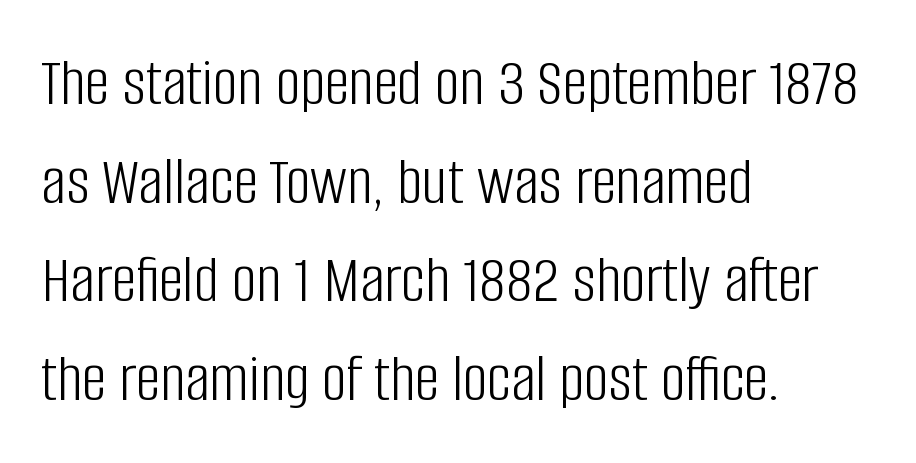
{"serif": "no", "italic": "no", "bold": "no", "weight": "light", "width": "condensed", "stroke_contrast": "low", "x_height": "large", "monospaced": "no", "underline": "no", "align": "left", "line_spacing": "normal", "line_spacing_ratio": 1.43, "letter_spacing": "normal", "letter_spacing_em": 0.0, "glyph_px": 69}
